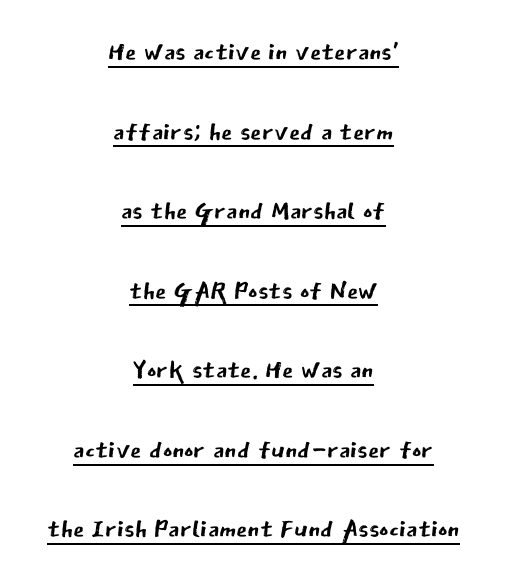
The image shows 36 px regular-weight sans-serif type, upright; set centered, loose line spacing (2.21x), normal letter spacing, underlined; low stroke contrast and a medium x-height.
